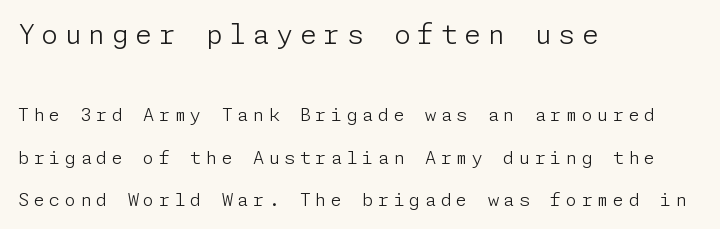
The image shows 27 px text type, upright; set left-aligned, loose line spacing (2.36x), unusually wide letter spacing (+0.25 em), not underlined; the first (top) block is 1.5x larger.
